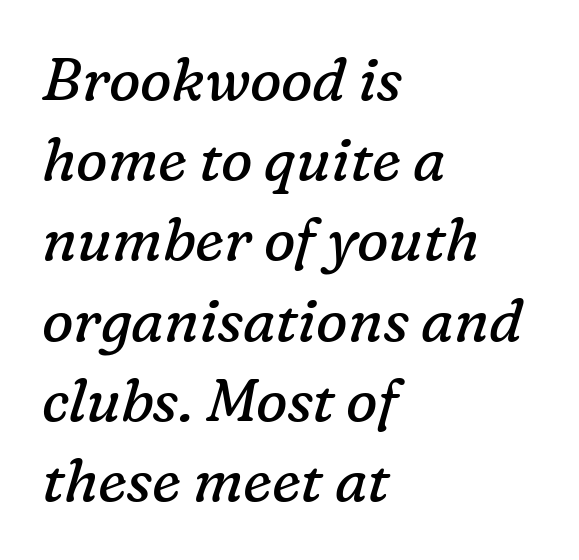
Q: Is the text bold? A: No.
Q: Is the text italic (slanted)? A: Yes, it leans right by about 16 degrees.
Q: Is the typeface a serif or a sans-serif typeface? A: Serif.
Q: Is the text underlined? A: No.
Q: How is the paragraph aligned? A: Left-aligned.
Q: Is the spacing between letters normal or unusually wide? A: Normal.
Q: Is the spacing between lines tight, normal or loose? A: Normal.
Q: Width (condensed, normal, or wide)? A: Normal.
Q: Stroke contrast? A: Low.
Q: x-height? A: Medium.
Q: Monospaced? A: No.
